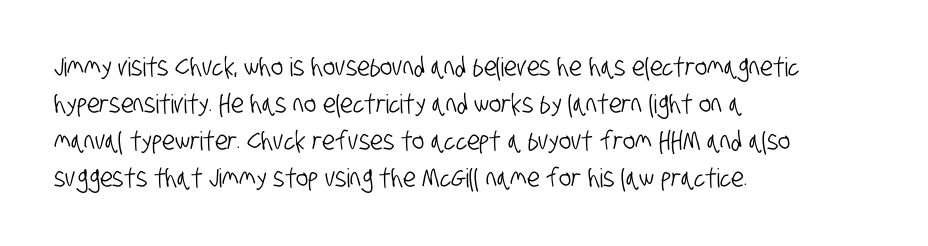
Q: Is the text underlined? A: No.
Q: How is the paragraph aligned? A: Left-aligned.
Q: Is the spacing between letters normal or unusually wide? A: Normal.
Q: Is the spacing between lines tight, normal or loose? A: Normal.
